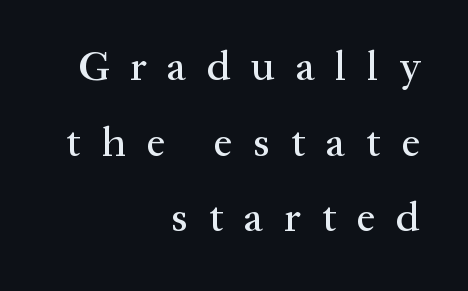
{"serif": "yes", "italic": "no", "width": "normal", "stroke_contrast": "medium", "x_height": "medium", "monospaced": "no", "underline": "no", "align": "right", "line_spacing_ratio": 1.8, "letter_spacing": "wide", "letter_spacing_em": 0.49, "glyph_px": 42}
